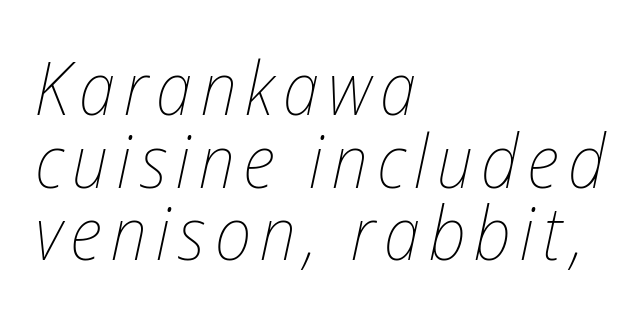
The image shows 74 px thin, condensed type, italic (leaning right); set left-aligned, tight line spacing (0.98x), not underlined; low stroke contrast and a medium x-height.
